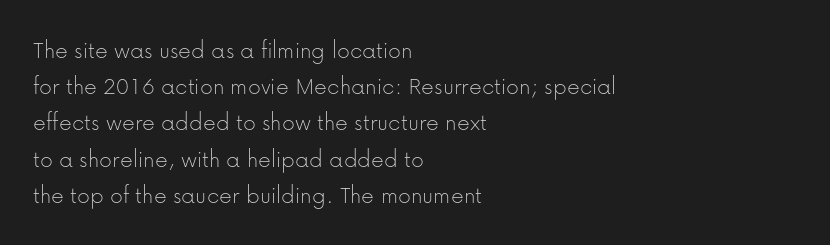
The cut favours lightness, reaching ordinary text weight at its darkest. Left-aligned paragraph, ragged on the right. There is no visible air inserted between adjacent glyphs. Has an underline been added? It has not. Upright lettering throughout. Leading matches the norm, producing a regular column.
